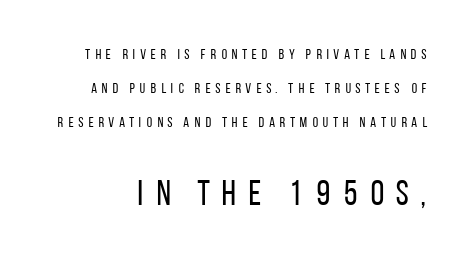
{"serif": "no", "italic": "no", "bold": "no", "weight": "regular", "width": "condensed", "stroke_contrast": "low", "x_height": "large", "monospaced": "no", "underline": "no", "line_spacing": "loose", "line_spacing_ratio": 2.42, "letter_spacing": "wide", "letter_spacing_em": 0.29, "larger_block": "second", "size_ratio": 2.5, "glyph_px": 35}
